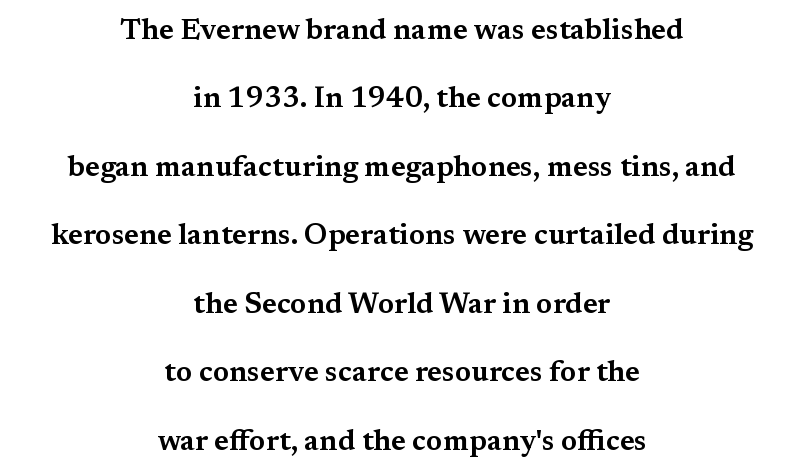
The letters stand upright; this is a roman face. Decoration check: the copy has no underline. The rendering shows small feet on the letterforms — a serif design. A centered setting, common on invitations and titles, is used for this passage.
